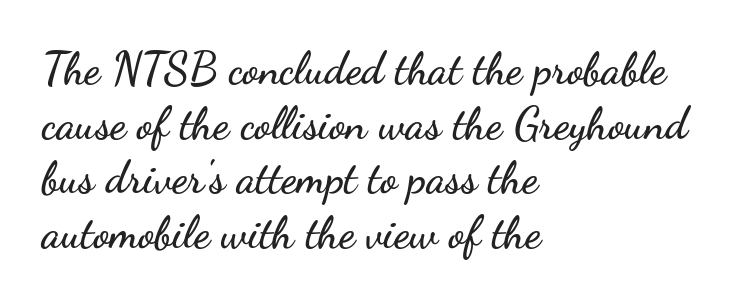
The image shows 44 px wide sans-serif type; set left-aligned, line spacing 1.24x, normal letter spacing, not underlined; low stroke contrast and a small x-height.
